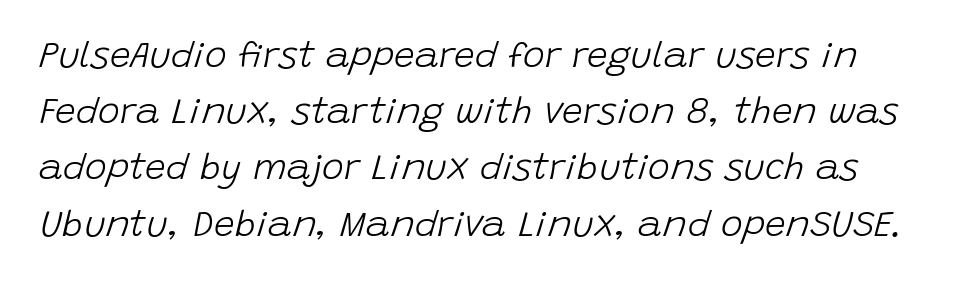
This sample uses an oblique cut, with every glyph tilted off the vertical. This block has exactly the height ordinary leading produces. Nobody touched the tracking dial on this one. Heaviness? Minimal to ordinary, like unemphasized prose. The strip under each line holds only bare page.
